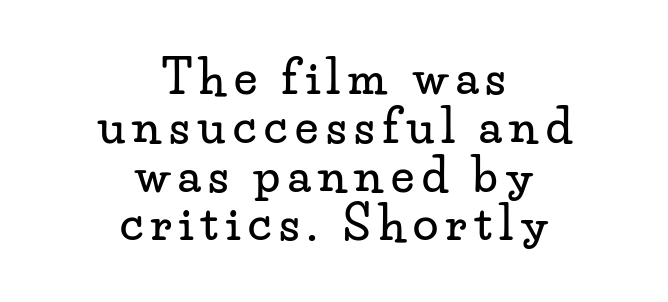
{"serif": "yes", "italic": "no", "width": "wide", "stroke_contrast": "low", "x_height": "small", "monospaced": "no", "underline": "no", "align": "center", "line_spacing": "tight", "line_spacing_ratio": 1.06, "glyph_px": 46}
